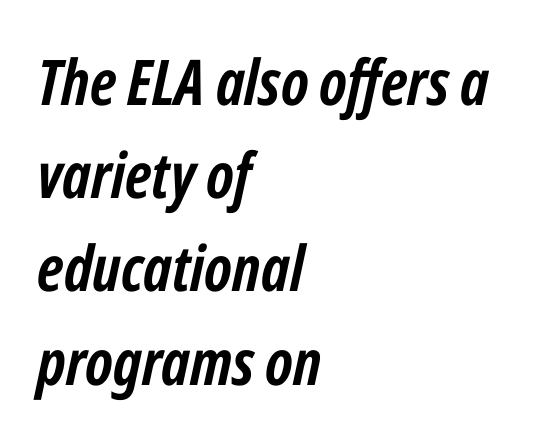
{"italic": "yes", "lean": "right", "slant_degrees": 12, "bold": "yes", "weight": "semibold", "width": "condensed", "stroke_contrast": "low", "x_height": "medium", "monospaced": "no", "underline": "no", "align": "left", "line_spacing": "normal", "line_spacing_ratio": 1.48, "letter_spacing": "normal", "letter_spacing_em": 0.0, "glyph_px": 63}
